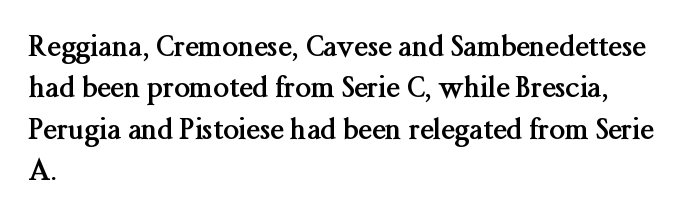
The image shows 28 px semibold serif type, upright; set left-aligned, normal line spacing (1.48x), normal letter spacing, not underlined; medium stroke contrast and a medium x-height.
